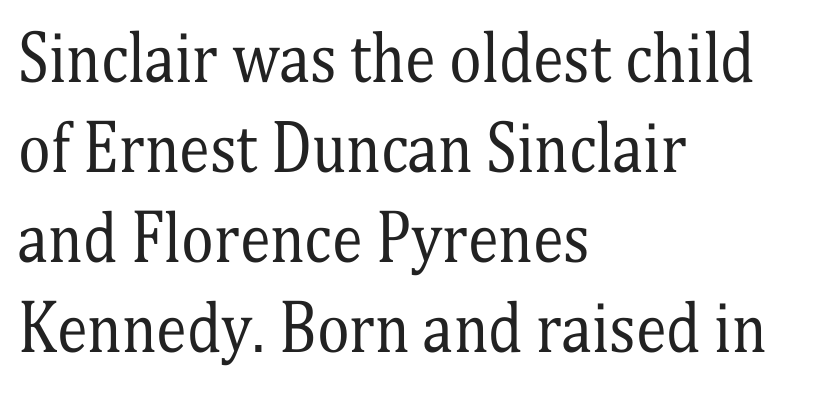
Q: Is the text bold? A: No.
Q: Is the text italic (slanted)? A: No, it is upright.
Q: Is the typeface a serif or a sans-serif typeface? A: Serif.
Q: Is the text underlined? A: No.
Q: How is the paragraph aligned? A: Left-aligned.
Q: Is the spacing between letters normal or unusually wide? A: Normal.
Q: Is the spacing between lines tight, normal or loose? A: Normal.
Q: Width (condensed, normal, or wide)? A: Condensed.
Q: Stroke contrast? A: Medium.
Q: x-height? A: Medium.
Q: Monospaced? A: No.
